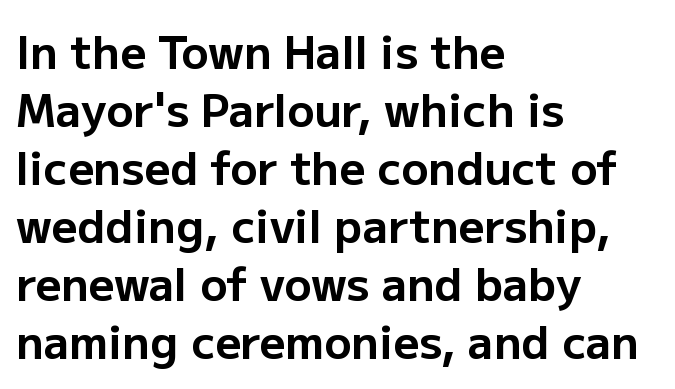
A roman cut, with each character standing at attention. These lines are composed in type without serifs. How are the letters spaced? Ordinarily, with no added tracking. A bare baseline throughout the passage. One-word summary of the alignment: left.
